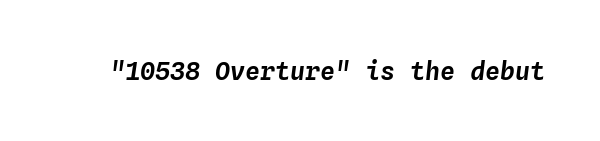
Q: Is the text italic (slanted)? A: Yes, it leans right by about 4 degrees.
Q: Is the text underlined? A: No.
Q: Is the spacing between letters normal or unusually wide? A: Normal.
